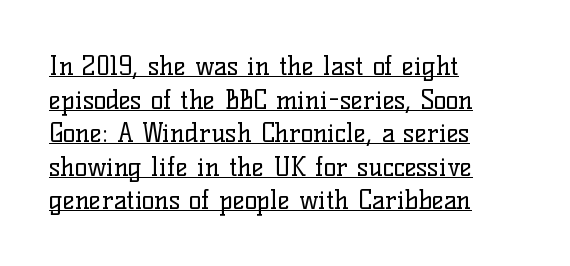
Q: Is the text bold? A: No.
Q: Is the text italic (slanted)? A: No, it is upright.
Q: Is the text underlined? A: Yes.
Q: How is the paragraph aligned? A: Left-aligned.
Q: Is the spacing between letters normal or unusually wide? A: Normal.
Q: Is the spacing between lines tight, normal or loose? A: Normal.
